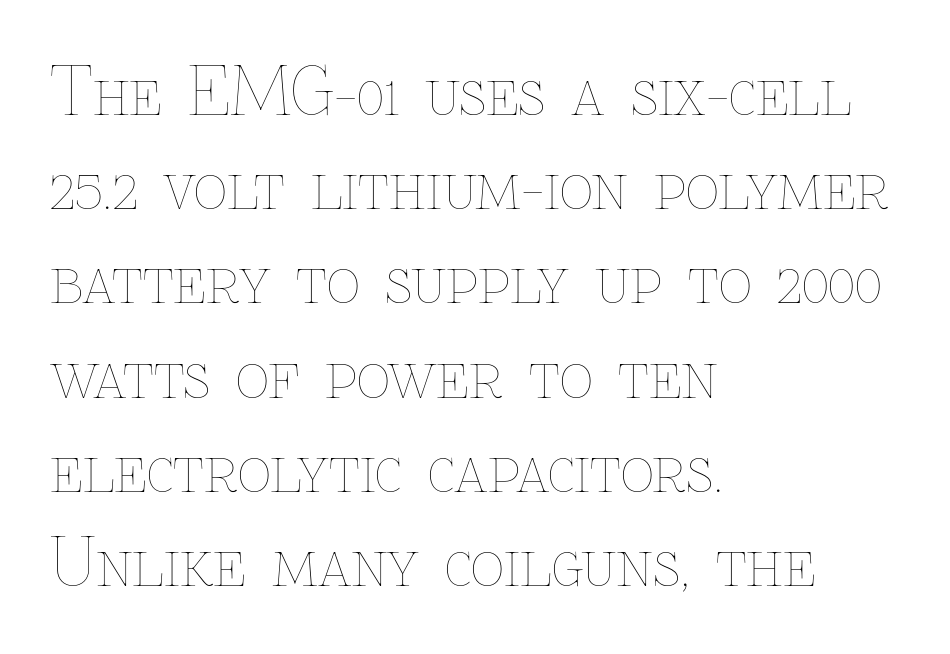
{"italic": "no", "bold": "no", "weight": "thin", "width": "normal", "stroke_contrast": "low", "x_height": "medium", "monospaced": "no", "underline": "no", "align": "left", "line_spacing": "normal", "line_spacing_ratio": 1.45, "letter_spacing": "normal", "letter_spacing_em": 0.0, "glyph_px": 65}
